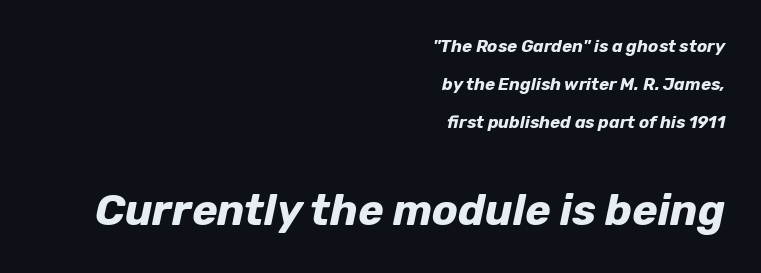
Notice the wide empty band between every row — that's loose leading. A flush-right, rag-left setting is used for this passage. Type without underlining. The emphasis by scale lands on block number two, below. How are the letters spaced? Ordinarily, with no added tracking. Strong, thick strokes mark this as bold type.
